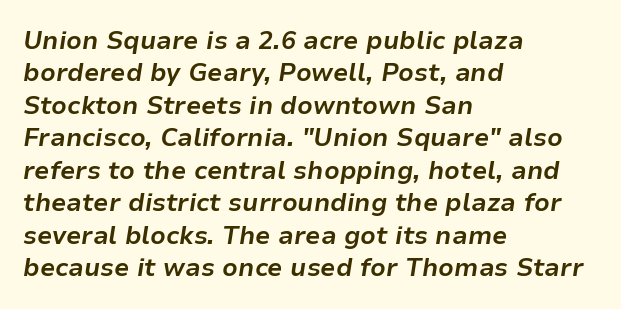
The image shows 25 px bold type, italic (leaning right); set left-aligned, normal line spacing (1.3x), normal letter spacing, not underlined.
